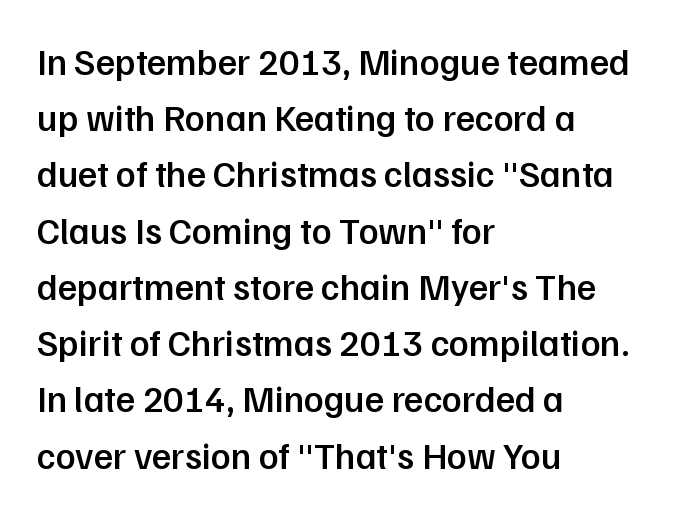
Note: no serifs on the glyphs. Vertically, the passage feels balanced, rows spaced as you'd expect. This rendering uses left alignment, leaving the right contour irregular. Does the weight exceed regular? Yes, but only to semibold.
